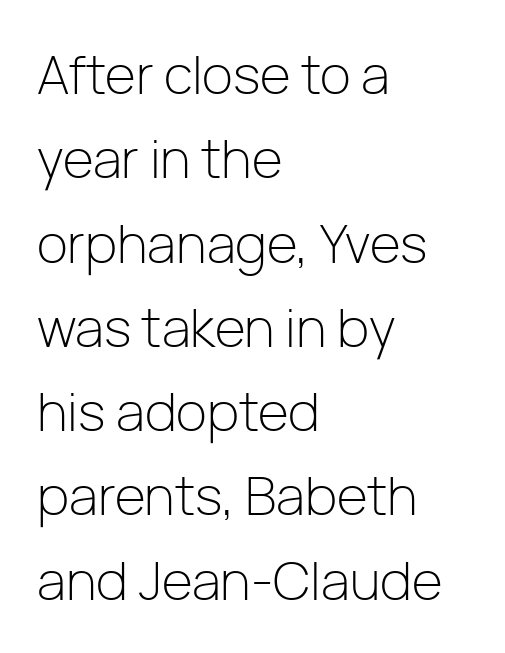
{"serif": "no", "italic": "no", "bold": "no", "weight": "light", "width": "normal", "stroke_contrast": "low", "x_height": "medium", "monospaced": "no", "underline": "no", "align": "left", "line_spacing": "normal", "line_spacing_ratio": 1.59, "letter_spacing": "normal", "letter_spacing_em": 0.0, "glyph_px": 53}
